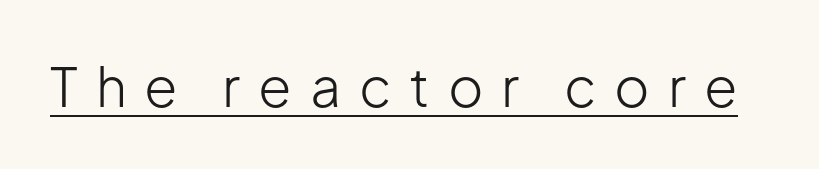
Somebody hit Ctrl+U on this one — the words are underlined. You can tell it's not italic because the verticals are truly vertical. Weight class: somewhere from thin through regular. Each letter keeps its own natural width here, so spacing adapts to shape. These lines have a slow, spaced-out rhythm from letter to letter.
